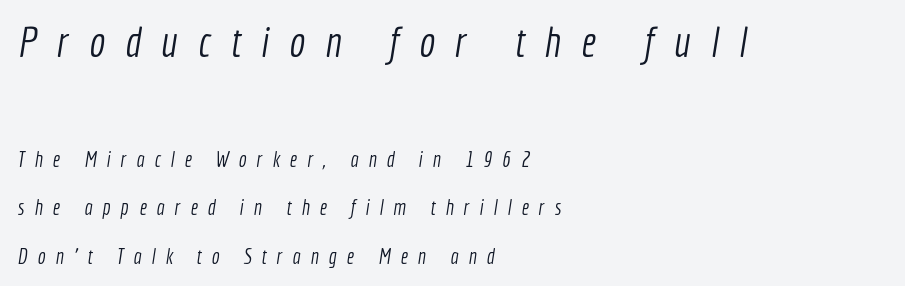
The image shows 42 px light, condensed sans-serif type; set left-aligned, loose line spacing (2.3x), unusually wide letter spacing (+0.48 em), not underlined; the first (top) block is 2.0x larger; a medium x-height.
